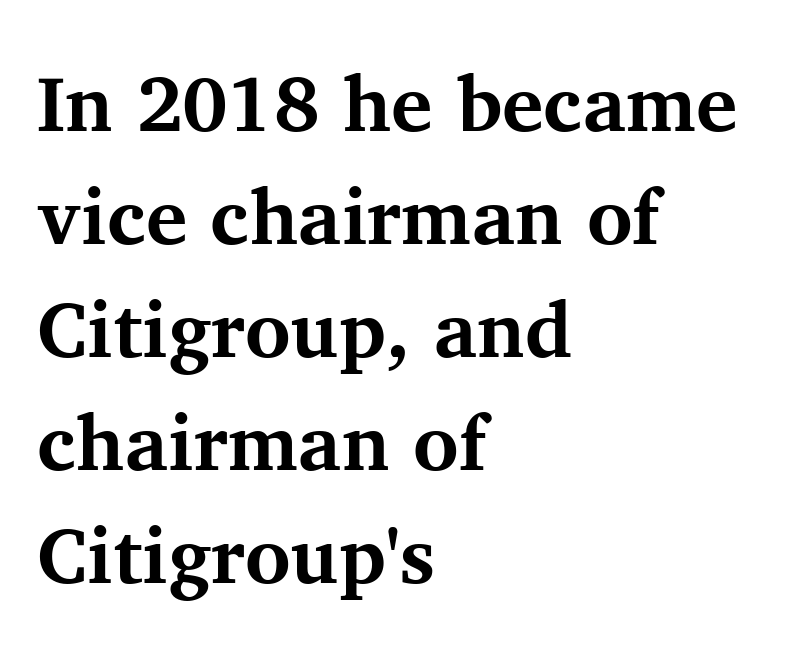
Serifs: yes, visible at the terminals of the letterforms. Where is the straight margin? On the left. Decoration check: the copy has no underline. The passage shown is typed in a proportional face where columns would drift. Leading: standard.
